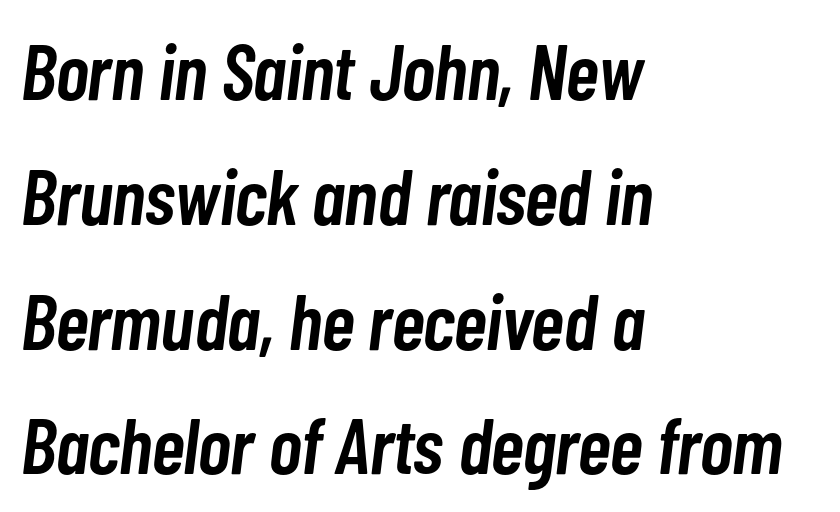
Q: Is the text bold? A: Semi-bold.
Q: Is the text italic (slanted)? A: Yes, it leans right by about 7 degrees.
Q: Is the text underlined? A: No.
Q: How is the paragraph aligned? A: Left-aligned.
Q: Is the spacing between letters normal or unusually wide? A: Normal.
Q: Is the spacing between lines tight, normal or loose? A: Normal.
Q: Width (condensed, normal, or wide)? A: Condensed.
Q: Stroke contrast? A: Low.
Q: x-height? A: Medium.
Q: Monospaced? A: No.
